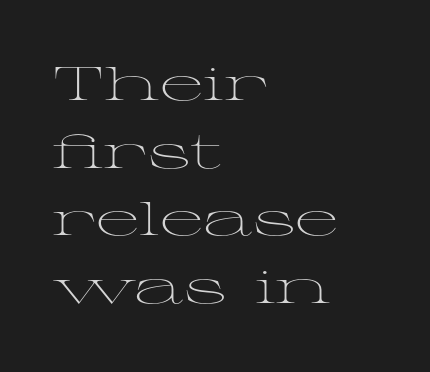
Q: Is the text bold? A: No.
Q: Is the text italic (slanted)? A: No, it is upright.
Q: Is the typeface a serif or a sans-serif typeface? A: Serif.
Q: Is the text underlined? A: No.
Q: How is the paragraph aligned? A: Left-aligned.
Q: Is the spacing between letters normal or unusually wide? A: Normal.
Q: Is the spacing between lines tight, normal or loose? A: Normal.
Q: Width (condensed, normal, or wide)? A: Wide.
Q: Stroke contrast? A: Medium.
Q: x-height? A: Medium.
Q: Monospaced? A: No.
